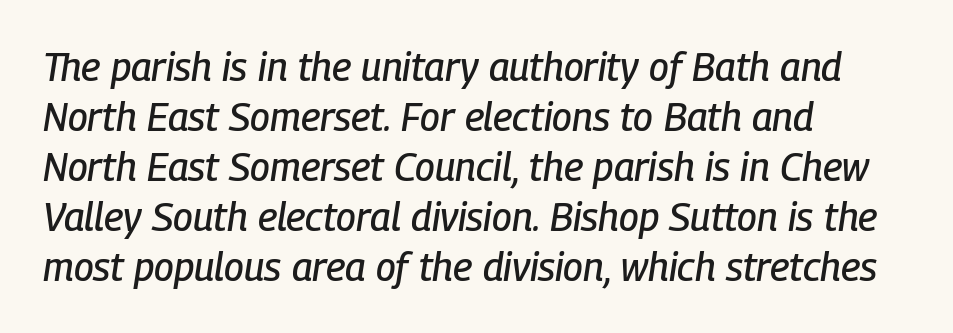
{"italic": "yes", "lean": "right", "slant_degrees": 9, "width": "condensed", "stroke_contrast": "low", "x_height": "medium", "monospaced": "no", "underline": "no", "align": "left", "line_spacing": "normal", "line_spacing_ratio": 1.28, "letter_spacing": "normal", "letter_spacing_em": 0.0, "glyph_px": 39}
